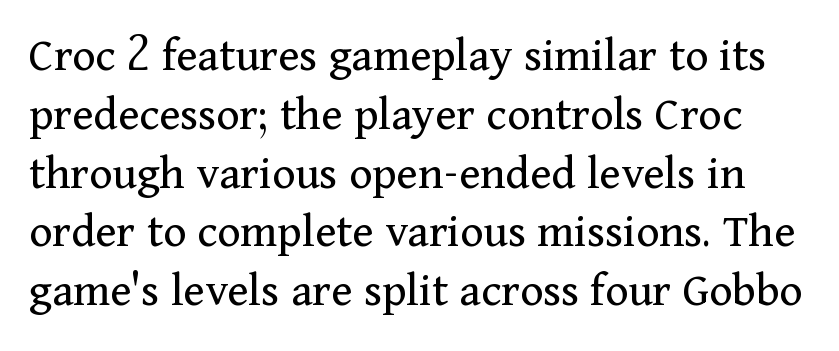
Q: Is the text bold? A: No.
Q: Is the text italic (slanted)? A: No, it is upright.
Q: Is the typeface a serif or a sans-serif typeface? A: Serif.
Q: Is the text underlined? A: No.
Q: Is the spacing between letters normal or unusually wide? A: Normal.
Q: Width (condensed, normal, or wide)? A: Normal.
Q: Stroke contrast? A: Medium.
Q: x-height? A: Medium.
Q: Monospaced? A: No.
